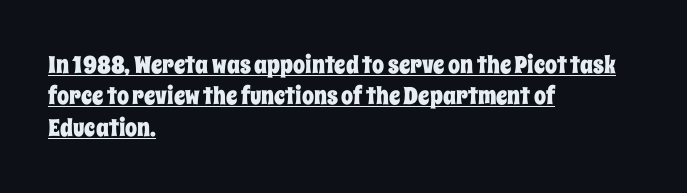
The image shows 24 px text type, upright; set left-aligned, normal line spacing (1.31x), normal letter spacing, underlined.
